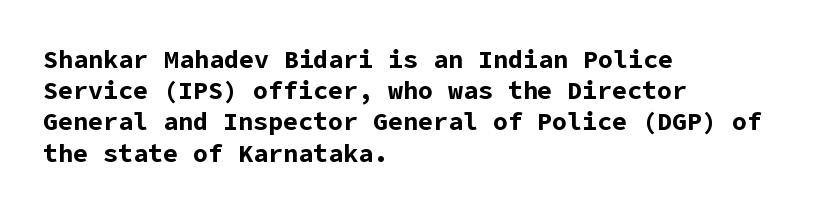
Q: Is the text bold? A: Yes.
Q: Is the text italic (slanted)? A: No, it is upright.
Q: Is the text underlined? A: No.
Q: How is the paragraph aligned? A: Left-aligned.
Q: Is the spacing between letters normal or unusually wide? A: Normal.
Q: Is the spacing between lines tight, normal or loose? A: Normal.
